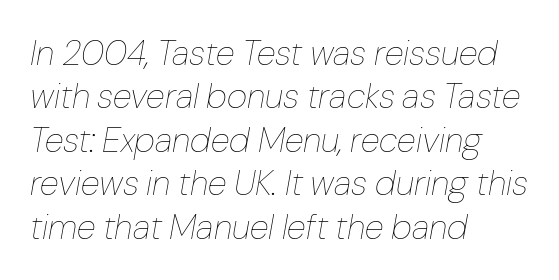
Students, note that the glyphs here touch the page at normal intervals. When letters slant like this, we call the style italic. Check the space under the baseline: it is left empty. The letters look calm and open, with moderate or lighter stems. You could not count columns in this text — the font is proportionally spaced. Which margin do the lines hug? The left one — the right edge is uneven.
